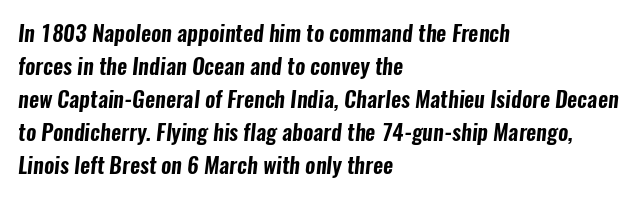
{"underline": "no", "align": "left", "line_spacing": "normal", "line_spacing_ratio": 1.5, "letter_spacing": "normal", "letter_spacing_em": 0.0, "glyph_px": 22}
